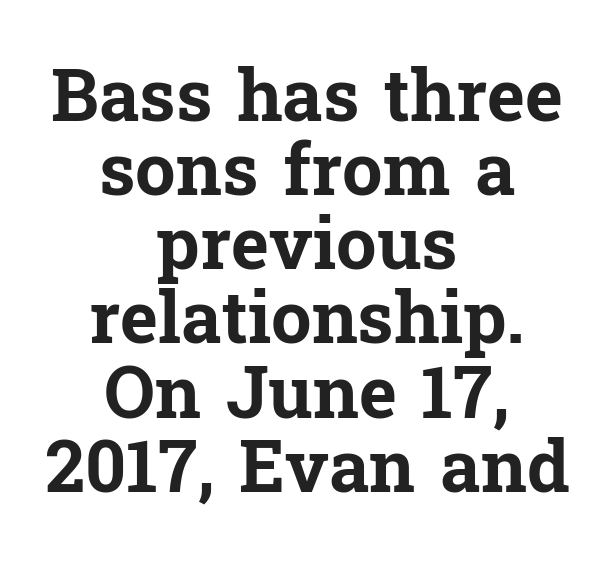
{"serif": "yes", "italic": "no", "bold": "yes", "weight": "bold", "width": "normal", "stroke_contrast": "low", "x_height": "medium", "monospaced": "no", "underline": "no", "align": "center", "line_spacing": "tight", "line_spacing_ratio": 1.03, "letter_spacing": "normal", "letter_spacing_em": 0.0, "glyph_px": 72}
